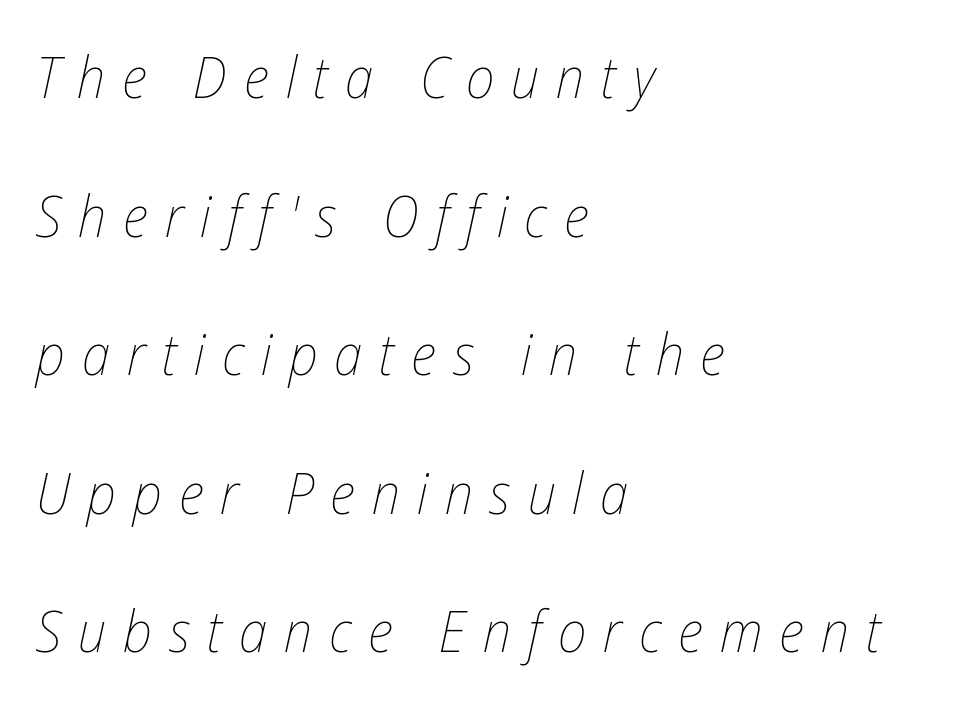
Q: Is the text bold? A: No.
Q: Is the text italic (slanted)? A: Yes, it leans right by about 12 degrees.
Q: Is the text underlined? A: No.
Q: How is the paragraph aligned? A: Left-aligned.
Q: Is the spacing between letters normal or unusually wide? A: Unusually wide.
Q: Is the spacing between lines tight, normal or loose? A: Loose.
Q: Width (condensed, normal, or wide)? A: Condensed.
Q: Stroke contrast? A: Low.
Q: x-height? A: Medium.
Q: Monospaced? A: No.
